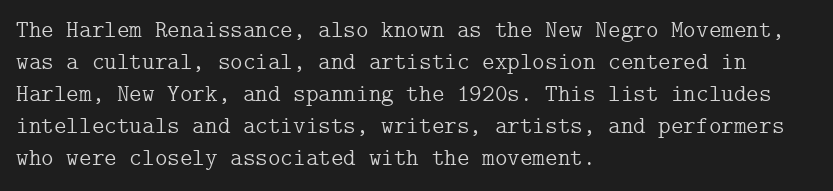
A bare baseline throughout the passage. Does the lettering tilt? It doesn't — this is upright. Leftover space on each line is placed entirely after the last word. Regarding leading, the lines here are spaced in the standard way. Inter-character spacing is left at the font's built-in metrics. Compared with a typical body face, this is equally light or lighter still.
